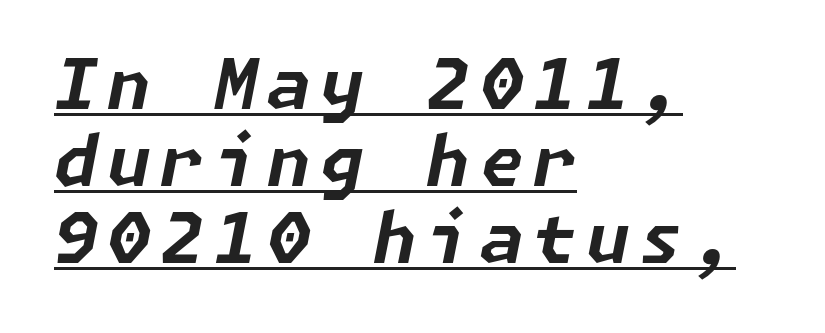
The typesetter has applied underlining to the passage shown. The line-height multiplier appears low, near solid setting. This sample is left-justified, so line endings fall wherever the words run out. Italic? Definitely — the glyphs are oblique.
